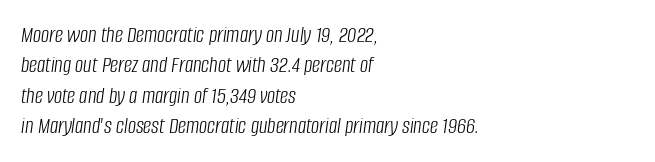
Does the lettering tilt? It does — this is italic. Does the leading feel generous? No, just average. Here the glyphs are tracked normally, forming tight word shapes. The lines are quadded left. Stroke mass is kept to a normal reading level or below.
